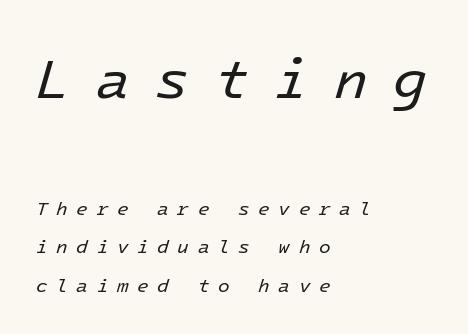
The image shows 56 px regular-weight type, italic (leaning right); set left-aligned, loose line spacing (2.02x), unusually wide letter spacing (+0.45 em), not underlined; the first (top) block is 2.95x larger; low stroke contrast and a medium x-height.
